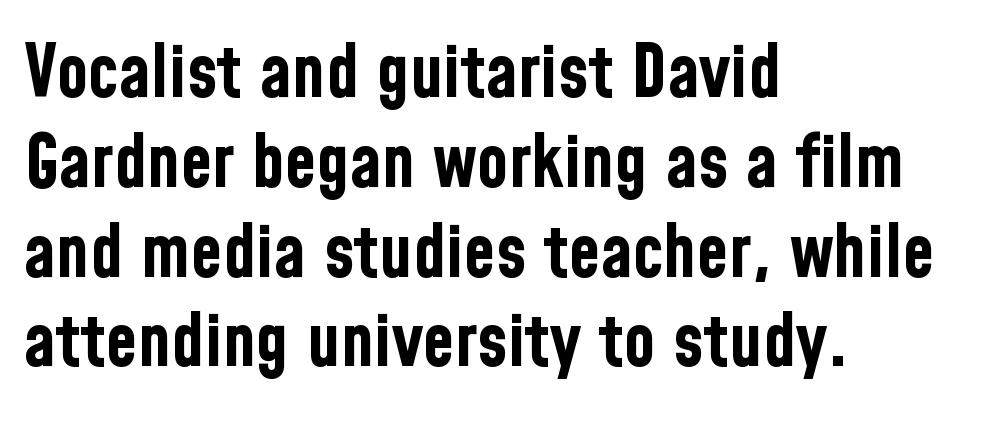
The image shows 73 px bold, condensed sans-serif type, upright; set left-aligned, line spacing 1.23x, normal letter spacing, not underlined; low stroke contrast and a medium x-height.
